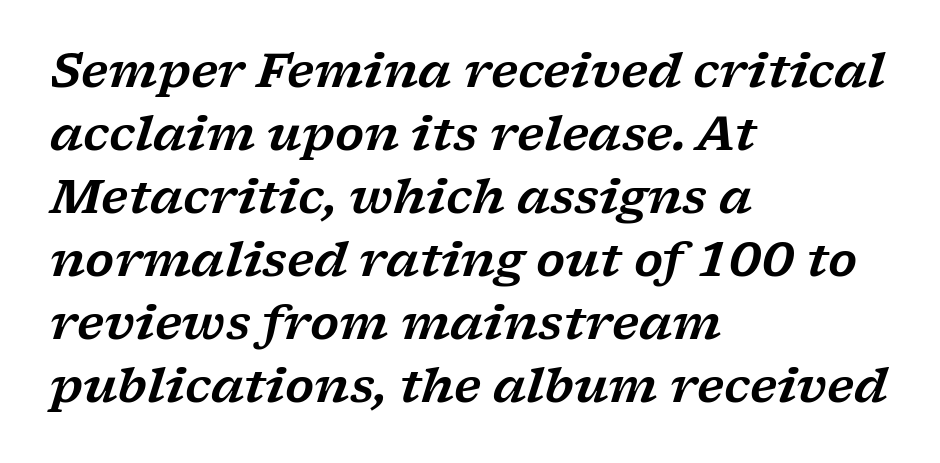
Q: Is the text italic (slanted)? A: Yes, it leans right by about 17 degrees.
Q: Is the typeface a serif or a sans-serif typeface? A: Serif.
Q: Is the text underlined? A: No.
Q: How is the paragraph aligned? A: Left-aligned.
Q: Is the spacing between letters normal or unusually wide? A: Normal.
Q: Is the spacing between lines tight, normal or loose? A: Normal.
Q: Width (condensed, normal, or wide)? A: Wide.
Q: Stroke contrast? A: Low.
Q: x-height? A: Medium.
Q: Monospaced? A: No.
